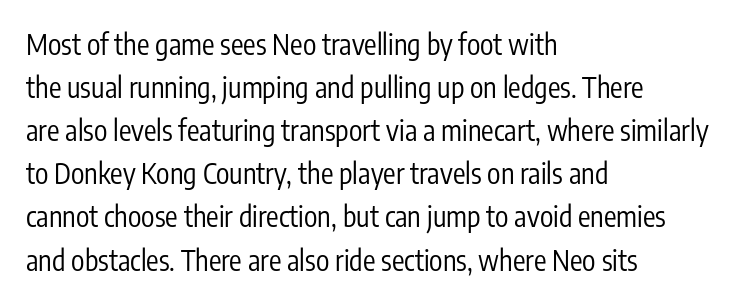
{"serif": "no", "italic": "no", "bold": "no", "weight": "regular", "width": "condensed", "stroke_contrast": "low", "x_height": "medium", "monospaced": "no", "underline": "no", "align": "left", "line_spacing": "normal", "line_spacing_ratio": 1.54, "letter_spacing": "normal", "letter_spacing_em": 0.0, "glyph_px": 28}
